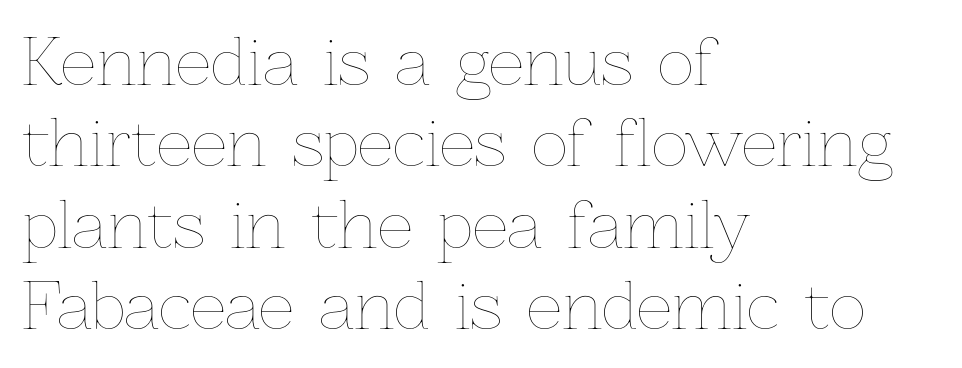
{"italic": "no", "bold": "no", "weight": "thin", "width": "normal", "stroke_contrast": "low", "x_height": "medium", "monospaced": "no", "underline": "no", "align": "left", "line_spacing": "normal", "line_spacing_ratio": 1.29, "letter_spacing": "normal", "letter_spacing_em": 0.0, "glyph_px": 63}
